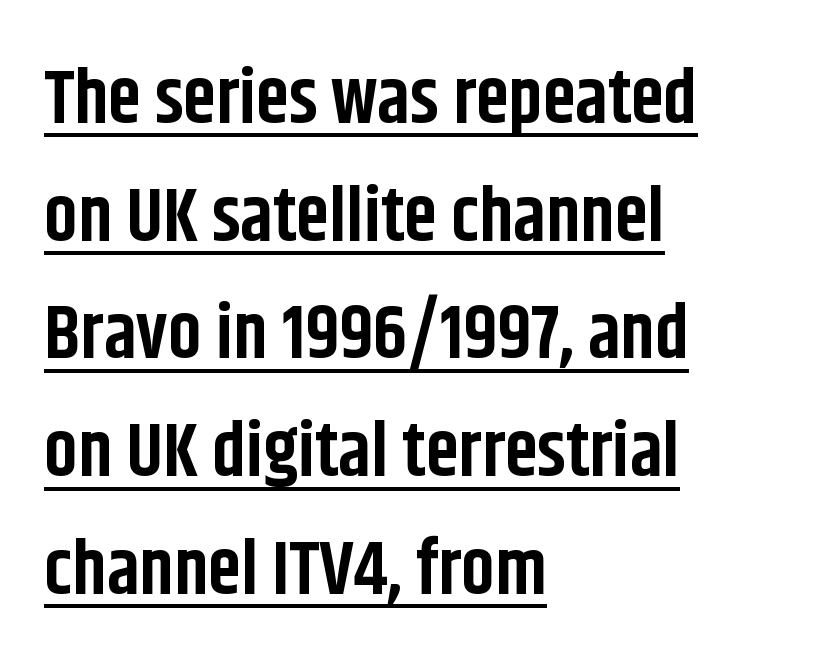
{"serif": "no", "italic": "no", "bold": "yes", "weight": "bold", "width": "condensed", "stroke_contrast": "low", "x_height": "large", "monospaced": "no", "underline": "yes", "align": "left", "line_spacing": "normal", "line_spacing_ratio": 1.57, "letter_spacing": "normal", "letter_spacing_em": 0.0, "glyph_px": 75}
